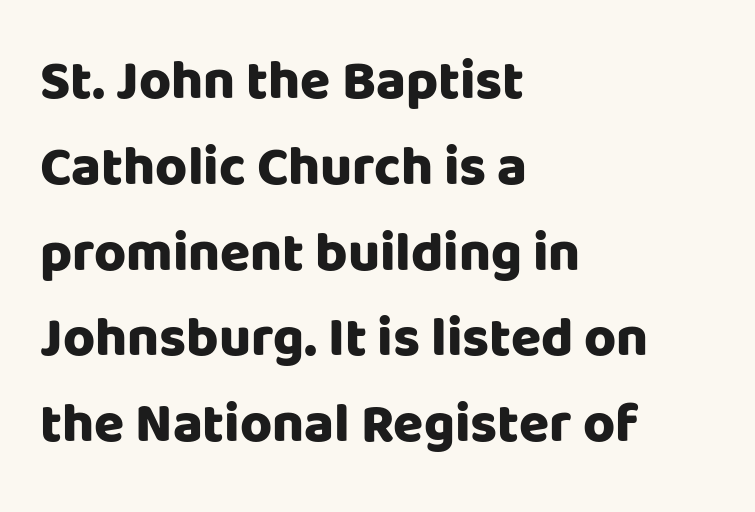
The image shows 55 px heavy sans-serif type, upright; set left-aligned, normal line spacing (1.56x), normal letter spacing, not underlined; low stroke contrast and a large x-height.
